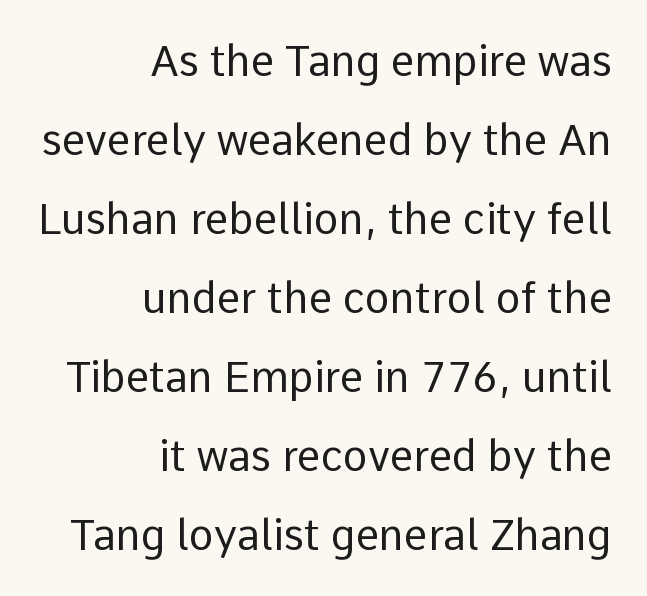
Q: Is the text bold? A: No.
Q: Is the text italic (slanted)? A: No, it is upright.
Q: Is the typeface a serif or a sans-serif typeface? A: Sans-serif.
Q: Is the text underlined? A: No.
Q: How is the paragraph aligned? A: Right-aligned.
Q: Is the spacing between letters normal or unusually wide? A: Normal.
Q: Width (condensed, normal, or wide)? A: Normal.
Q: Stroke contrast? A: Low.
Q: x-height? A: Medium.
Q: Monospaced? A: No.
